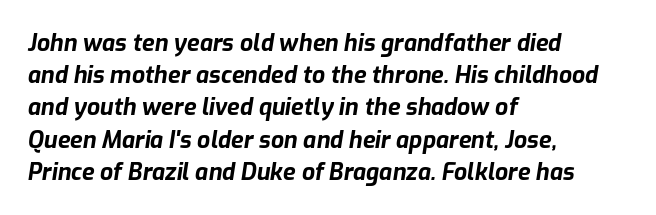
The letters are bold, with thick, heavy strokes. Tall strokes in this sample are angled rather than plumb. Just letters on the line, the space beneath them empty. Caption: standard tracking, unaltered.
